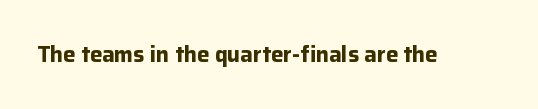
Short note: letters normally spaced. Words float on clear page, feet unadorned. The letters stand upright; this is a roman face. Heavy, bold letterforms.
